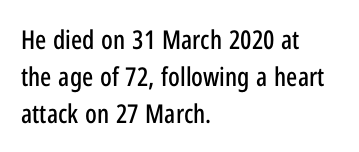
The image shows 26 px text type, upright; set left-aligned, normal line spacing (1.42x), normal letter spacing, not underlined.
